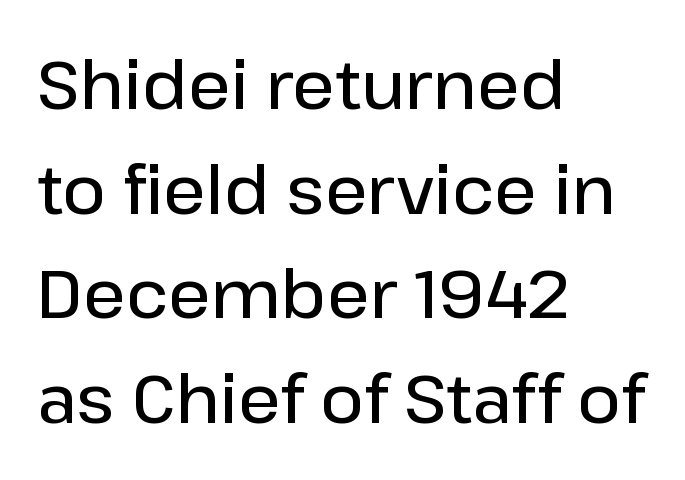
The image shows 67 px semibold sans-serif type, upright; set left-aligned, normal line spacing (1.56x), normal letter spacing, not underlined; low stroke contrast and a medium x-height.
